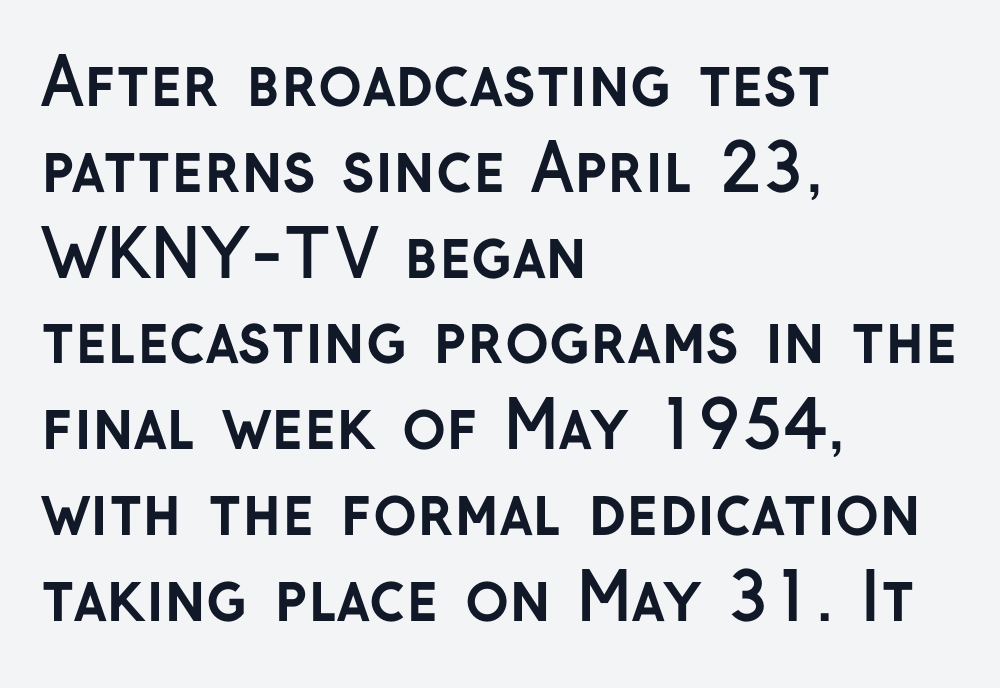
Q: Is the text bold? A: Yes.
Q: Is the text italic (slanted)? A: No, it is upright.
Q: Is the typeface a serif or a sans-serif typeface? A: Sans-serif.
Q: Is the text underlined? A: No.
Q: How is the paragraph aligned? A: Left-aligned.
Q: Is the spacing between letters normal or unusually wide? A: Normal.
Q: Is the spacing between lines tight, normal or loose? A: Normal.
Q: Width (condensed, normal, or wide)? A: Normal.
Q: Stroke contrast? A: Low.
Q: x-height? A: Medium.
Q: Monospaced? A: No.
